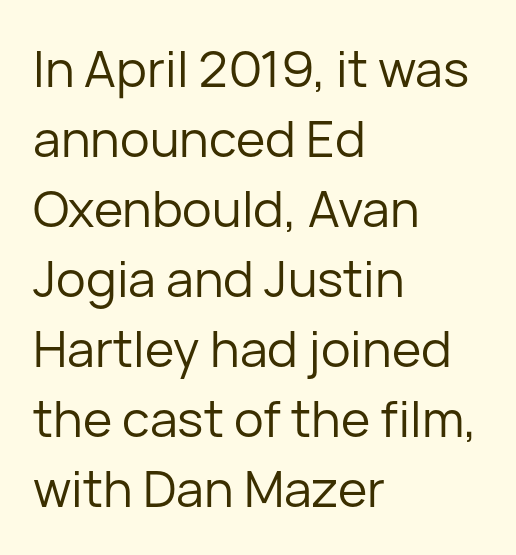
Q: Is the text bold? A: No.
Q: Is the text italic (slanted)? A: No, it is upright.
Q: Is the typeface a serif or a sans-serif typeface? A: Sans-serif.
Q: Is the text underlined? A: No.
Q: How is the paragraph aligned? A: Left-aligned.
Q: Is the spacing between letters normal or unusually wide? A: Normal.
Q: Is the spacing between lines tight, normal or loose? A: Normal.
Q: Width (condensed, normal, or wide)? A: Normal.
Q: Stroke contrast? A: Low.
Q: x-height? A: Medium.
Q: Monospaced? A: No.
